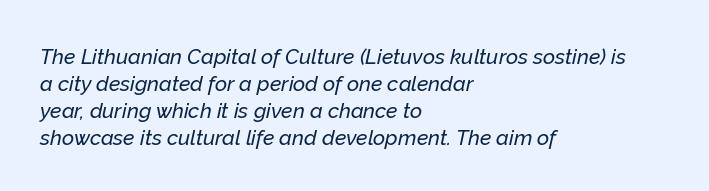
Q: Is the text italic (slanted)? A: Yes, it leans right by about 12 degrees.
Q: Is the text underlined? A: No.
Q: How is the paragraph aligned? A: Left-aligned.
Q: Is the spacing between letters normal or unusually wide? A: Normal.
Q: Is the spacing between lines tight, normal or loose? A: Normal.
